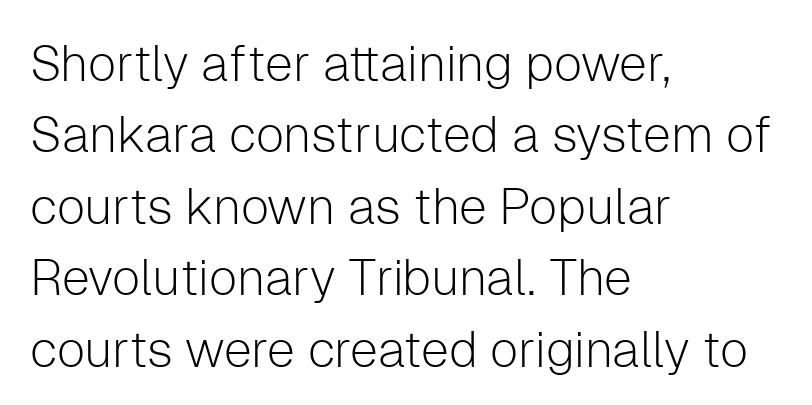
Has an underline been added? It has not. The characters display no serif detailing; their extremities are plain. You could not count columns in this text — the font is proportionally spaced. In terms of leading, this rendering sits right in the middle.
